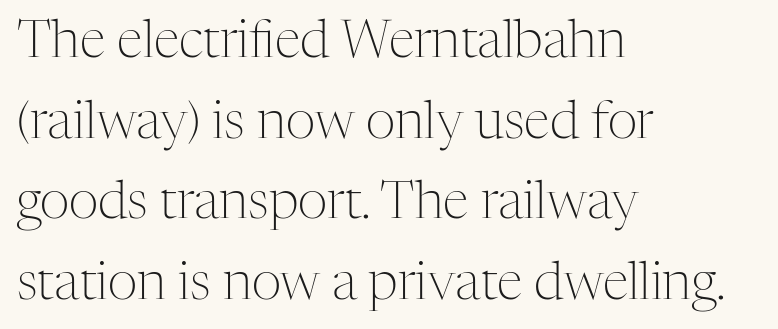
The paragraph has a hard left edge and a soft right edge. Serifs: yes, visible at the terminals of the letterforms. Stroke thickness stays within the range of a standard reading face or lighter. Check under the words: just untouched page. Normally led — the rows are evenly, conventionally spaced. Caption: standard tracking, unaltered.
